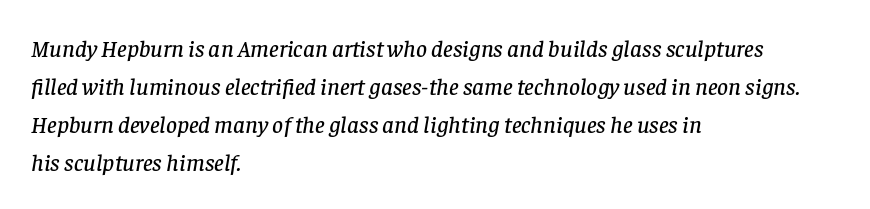
The image shows 24 px text type, italic (leaning right); set left-aligned, normal line spacing (1.59x), normal letter spacing, not underlined.
